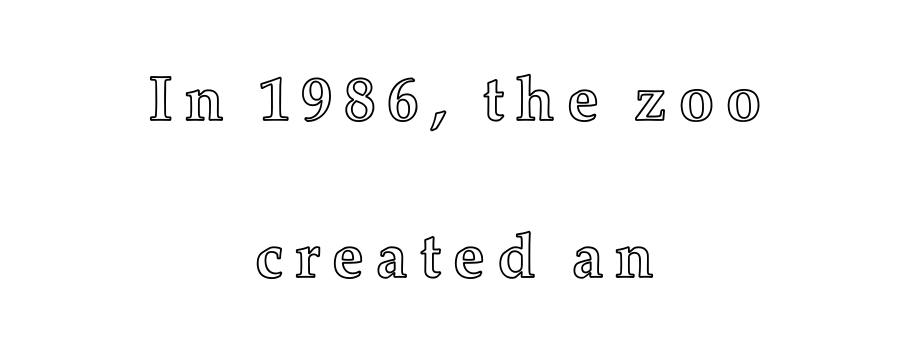
{"italic": "no", "width": "normal", "x_height": "medium", "monospaced": "no", "underline": "no", "align": "center", "line_spacing": "loose", "line_spacing_ratio": 2.49, "glyph_px": 63}
